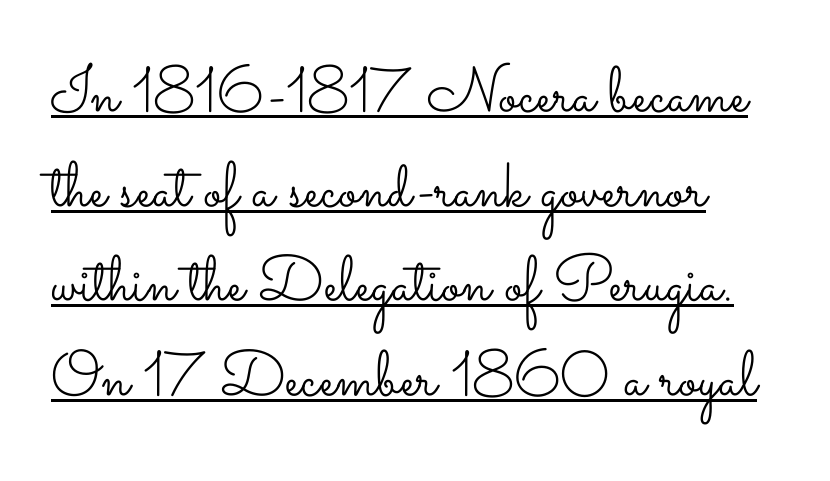
The face used here is proportionally spaced, like ordinary book or web type. Students, observe: this is what conventionally led text looks like. Check the space under the baseline: a stroke is drawn there. Heft: none added — not bold.
